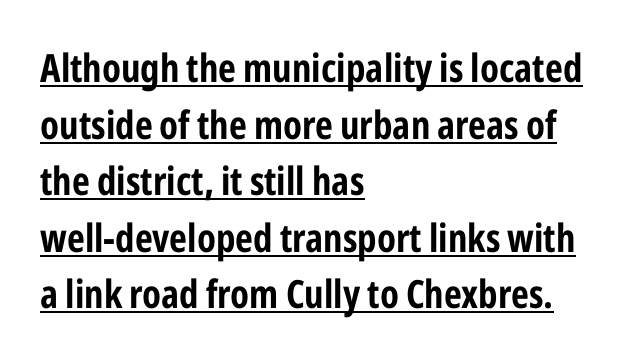
{"serif": "no", "italic": "no", "bold": "yes", "weight": "bold", "width": "condensed", "stroke_contrast": "low", "x_height": "medium", "monospaced": "no", "underline": "yes", "align": "left", "line_spacing": "normal", "line_spacing_ratio": 1.45, "letter_spacing": "normal", "letter_spacing_em": 0.0, "glyph_px": 39}
